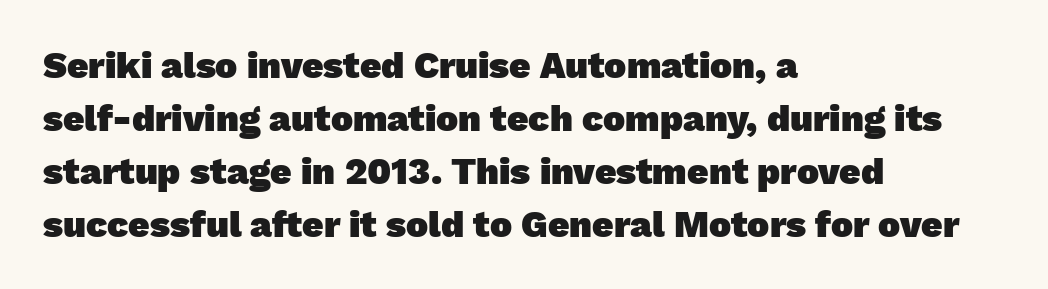
The image shows 37 px heavy sans-serif type; set left-aligned, normal line spacing (1.43x), normal letter spacing, not underlined; low stroke contrast and a medium x-height.
